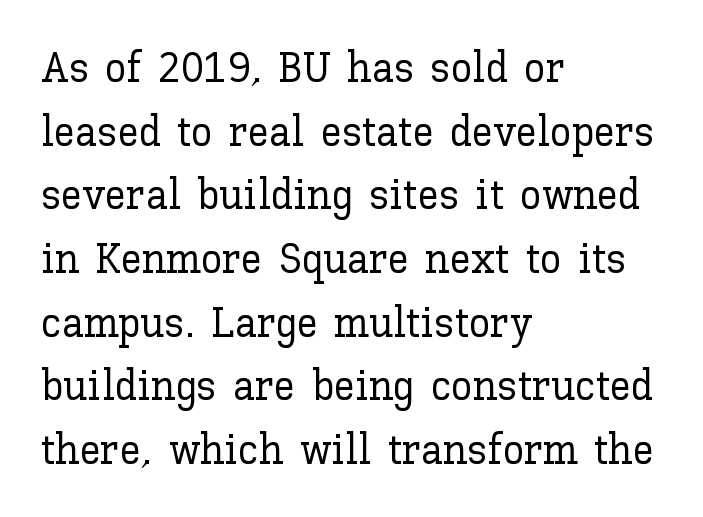
{"italic": "no", "width": "normal", "stroke_contrast": "low", "x_height": "medium", "monospaced": "no", "underline": "no", "align": "left", "line_spacing": "normal", "line_spacing_ratio": 1.48, "letter_spacing": "normal", "letter_spacing_em": 0.0, "glyph_px": 43}
